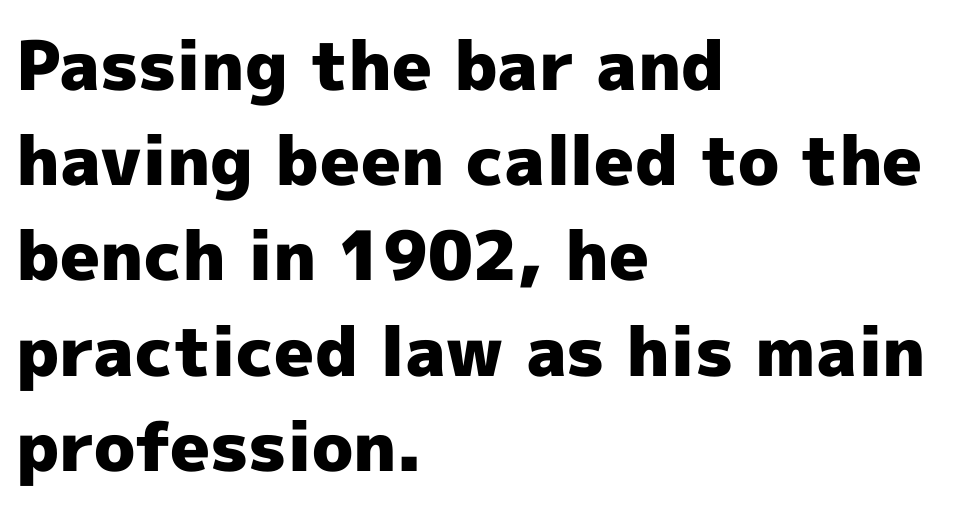
The image shows 68 px heavy sans-serif type, upright; set left-aligned, normal line spacing (1.4x), normal letter spacing, not underlined; a medium x-height.
